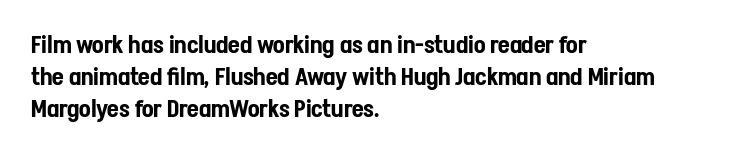
Just letters on the line, the space beneath them empty. Honestly, the row spacing looks completely unremarkable. No italicization has been applied; the sample stays upright. Teacher's note: observe the even left margin — that is flush-left alignment. Glyph-to-glyph distance matches everyday printed text.
